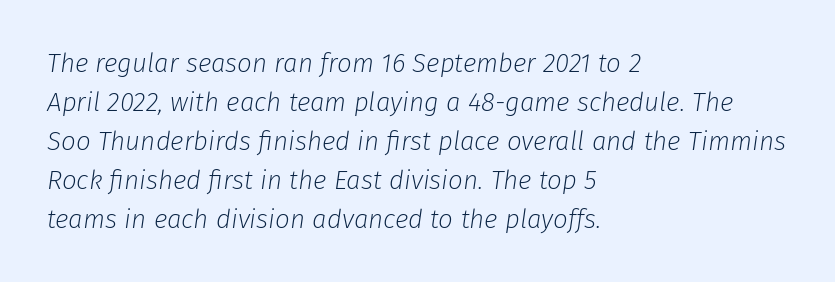
Q: Is the text bold? A: No.
Q: Is the text italic (slanted)? A: Yes, it leans right by about 8 degrees.
Q: Is the text underlined? A: No.
Q: How is the paragraph aligned? A: Left-aligned.
Q: Is the spacing between letters normal or unusually wide? A: Normal.
Q: Is the spacing between lines tight, normal or loose? A: Normal.
